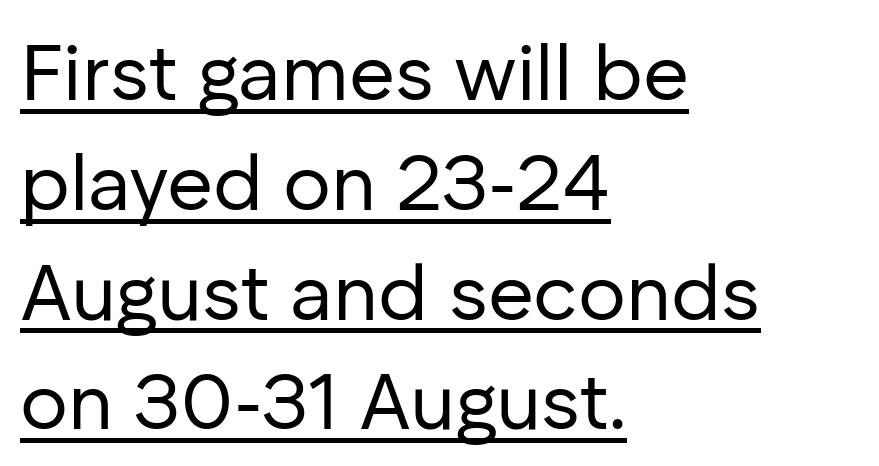
The face used here is proportionally spaced, like ordinary book or web type. Notice how the stems are strictly vertical — no italics here. What's the leading like? Ordinary, nothing unusual. The rendering uses the underline text-decoration. Heft: none added — not bold.
